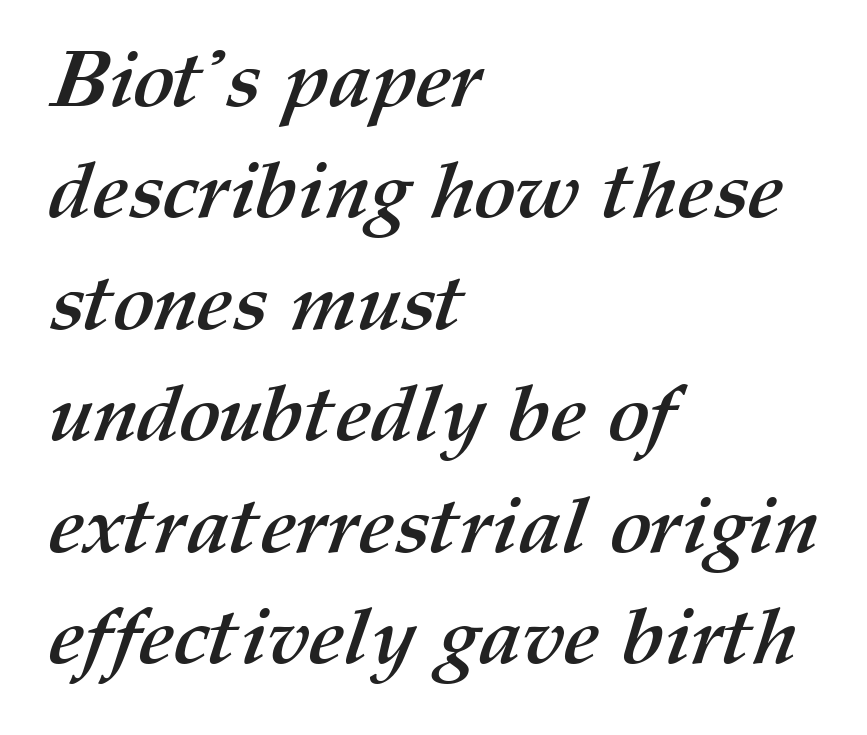
The image shows 79 px semibold type; set left-aligned, normal line spacing (1.41x), normal letter spacing, not underlined; medium stroke contrast and a medium x-height.
